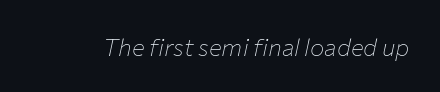
No extra tracking has been applied to these lines. Stems and bowls with no extra thickness — not bold. The whole block is typeset with a tilt. Beneath every word, the page is bare.
